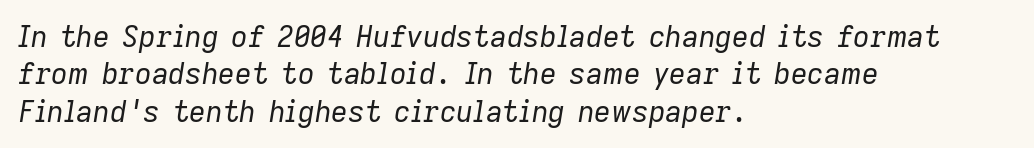
The image shows 29 px regular-weight type, italic (leaning right); set left-aligned, normal line spacing (1.29x), normal letter spacing, not underlined; low stroke contrast and a medium x-height.
